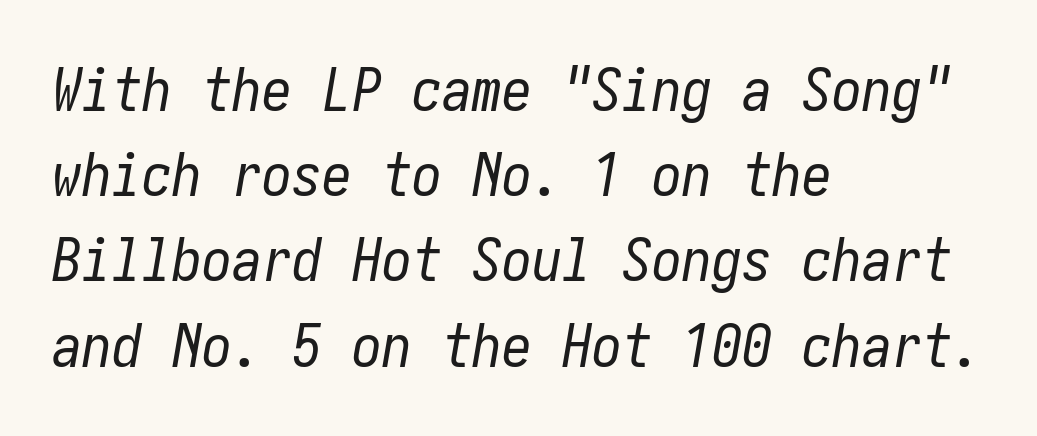
The image shows 60 px regular-weight, condensed type, italic (leaning right); set left-aligned, normal line spacing (1.42x), normal letter spacing, not underlined; low stroke contrast and a medium x-height.
